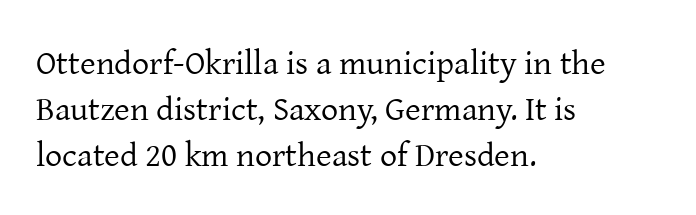
Vertical strokes here are truly vertical. This block has exactly the height ordinary leading produces. Does the type have serifs? Yes, each stem ends in a small foot. Varying glyph widths throughout — classic text-font behaviour. These lines are set flush left with a ragged right edge.
